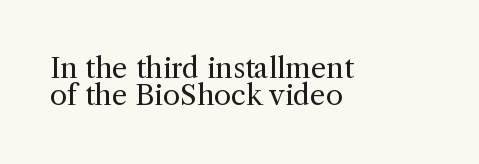
Q: Is the text bold? A: No.
Q: Is the text italic (slanted)? A: No, it is upright.
Q: Is the typeface a serif or a sans-serif typeface? A: Serif.
Q: Is the text underlined? A: No.
Q: How is the paragraph aligned? A: Left-aligned.
Q: Is the spacing between letters normal or unusually wide? A: Normal.
Q: Is the spacing between lines tight, normal or loose? A: Tight.
Q: Width (condensed, normal, or wide)? A: Normal.
Q: x-height? A: Medium.
Q: Monospaced? A: No.
